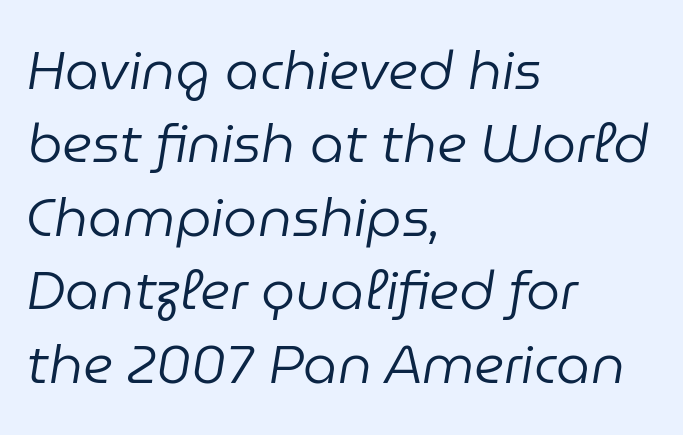
{"italic": "yes", "lean": "right", "slant_degrees": 9, "bold": "no", "weight": "regular", "width": "normal", "stroke_contrast": "low", "x_height": "medium", "monospaced": "no", "underline": "no", "align": "left", "line_spacing": "normal", "line_spacing_ratio": 1.36, "letter_spacing": "normal", "letter_spacing_em": 0.0, "glyph_px": 54}
